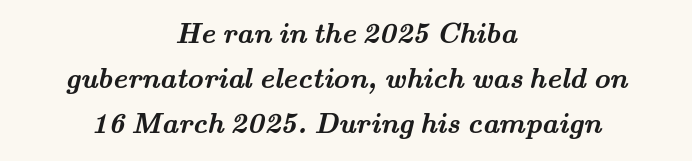
Q: Is the text bold? A: Yes.
Q: Is the typeface a serif or a sans-serif typeface? A: Serif.
Q: Is the text underlined? A: No.
Q: How is the paragraph aligned? A: Centered.
Q: Is the spacing between letters normal or unusually wide? A: Normal.
Q: Is the spacing between lines tight, normal or loose? A: Normal.
Q: Width (condensed, normal, or wide)? A: Wide.
Q: Stroke contrast? A: Medium.
Q: x-height? A: Small.
Q: Monospaced? A: No.
